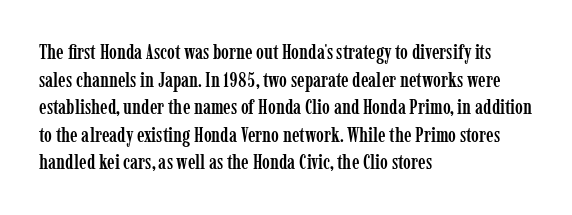
Q: Is the text italic (slanted)? A: No, it is upright.
Q: Is the text underlined? A: No.
Q: How is the paragraph aligned? A: Left-aligned.
Q: Is the spacing between letters normal or unusually wide? A: Normal.
Q: Is the spacing between lines tight, normal or loose? A: Normal.
